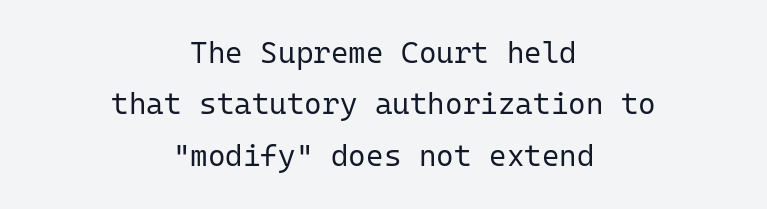
{"serif": "no", "italic": "no", "bold": "no", "weight": "regular", "width": "normal", "stroke_contrast": "low", "x_height": "medium", "monospaced": "yes", "underline": "no", "align": "center", "line_spacing_ratio": 1.71, "letter_spacing": "normal", "letter_spacing_em": 0.0, "glyph_px": 30}
